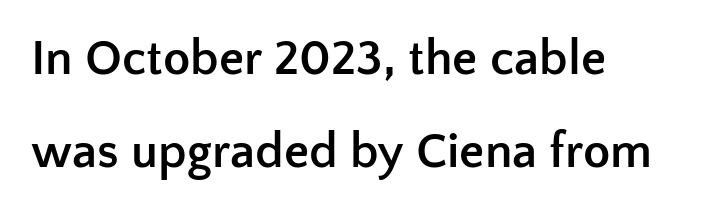
Where is the straight margin? On the left. The designer went with a sans here, leaving each stem footless. Vertical strokes here are truly vertical. Do the characters align in a grid? No, the font is proportional. Each glyph is drawn with heavy, bold strokes.
